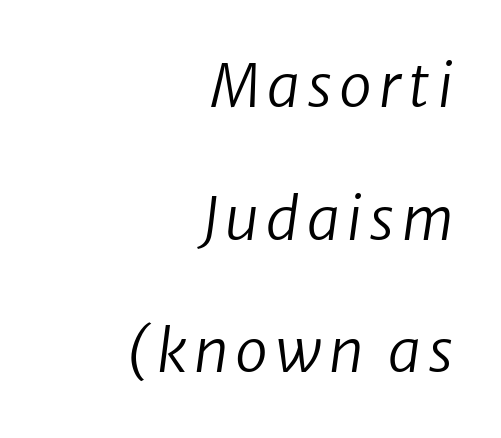
The image shows 59 px regular-weight sans-serif type; set right-aligned, loose line spacing (2.25x), not underlined; low stroke contrast and a medium x-height.
